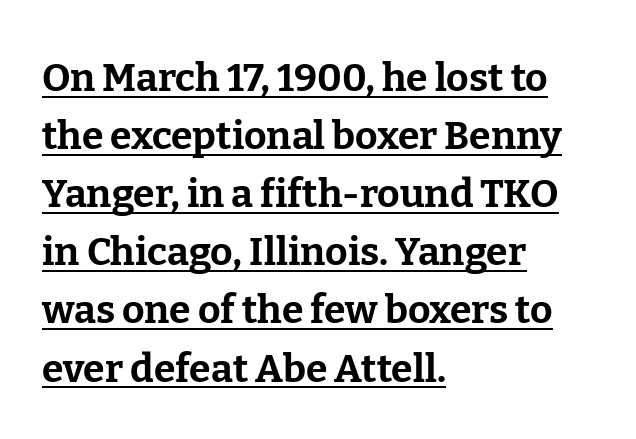
Q: Is the text bold? A: Yes.
Q: Is the text italic (slanted)? A: No, it is upright.
Q: Is the typeface a serif or a sans-serif typeface? A: Serif.
Q: Is the text underlined? A: Yes.
Q: How is the paragraph aligned? A: Left-aligned.
Q: Is the spacing between letters normal or unusually wide? A: Normal.
Q: Is the spacing between lines tight, normal or loose? A: Normal.
Q: Width (condensed, normal, or wide)? A: Normal.
Q: Stroke contrast? A: Low.
Q: x-height? A: Medium.
Q: Monospaced? A: No.
